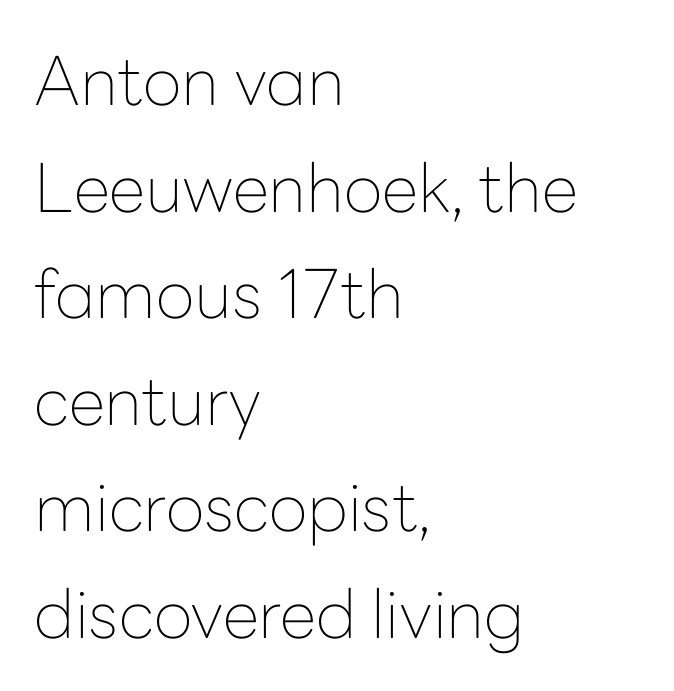
Font category for this specimen: sans-serif. The face used here is proportionally spaced, like ordinary book or web type. Anything drawn beneath the words? Only blank space. Do the letters lean? They stand straight. This sample is left-justified, so line endings fall wherever the words run out. Characters follow at the spacing the type designer built in.
